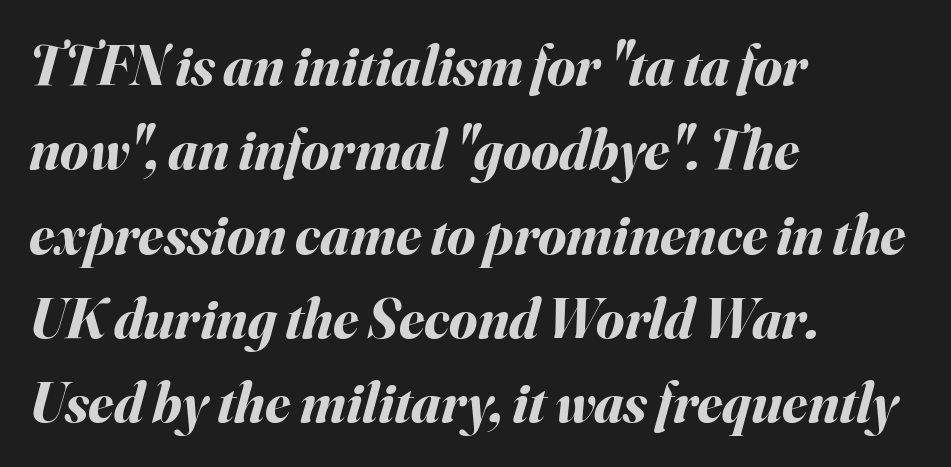
{"italic": "yes", "lean": "right", "slant_degrees": 16, "bold": "yes", "weight": "bold", "width": "normal", "stroke_contrast": "medium", "x_height": "small", "monospaced": "no", "underline": "no", "align": "left", "line_spacing": "normal", "line_spacing_ratio": 1.48, "letter_spacing": "normal", "letter_spacing_em": 0.0, "glyph_px": 57}
